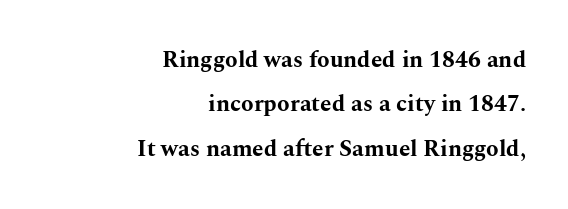
This sample is right-justified, so line beginnings fall wherever the words allow. Tracking here is standard; glyphs follow each other at the usual distance. Students, observe: this is what heavily led, spacious text looks like. Only glyphs here, with clear space below each row.
